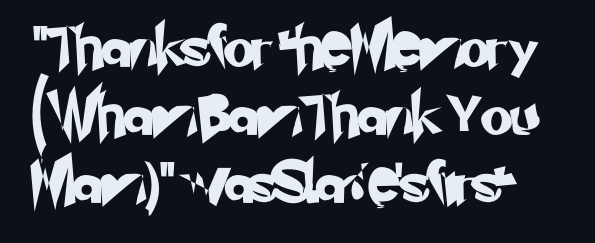
Q: Is the typeface a serif or a sans-serif typeface? A: Sans-serif.
Q: Is the text underlined? A: No.
Q: Is the spacing between letters normal or unusually wide? A: Normal.
Q: Is the spacing between lines tight, normal or loose? A: Normal.
Q: Width (condensed, normal, or wide)? A: Normal.
Q: Stroke contrast? A: Low.
Q: x-height? A: Small.
Q: Monospaced? A: No.
